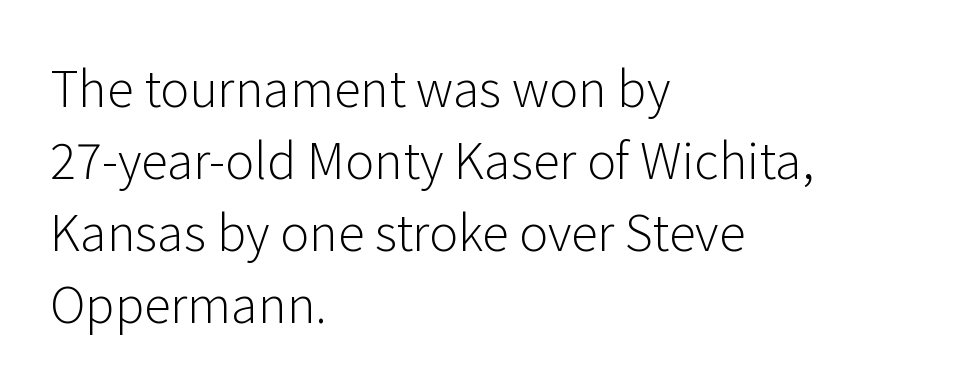
{"serif": "no", "italic": "no", "bold": "no", "weight": "light", "width": "normal", "stroke_contrast": "low", "x_height": "medium", "monospaced": "no", "underline": "no", "align": "left", "line_spacing": "normal", "line_spacing_ratio": 1.47, "letter_spacing": "normal", "letter_spacing_em": 0.0, "glyph_px": 49}
